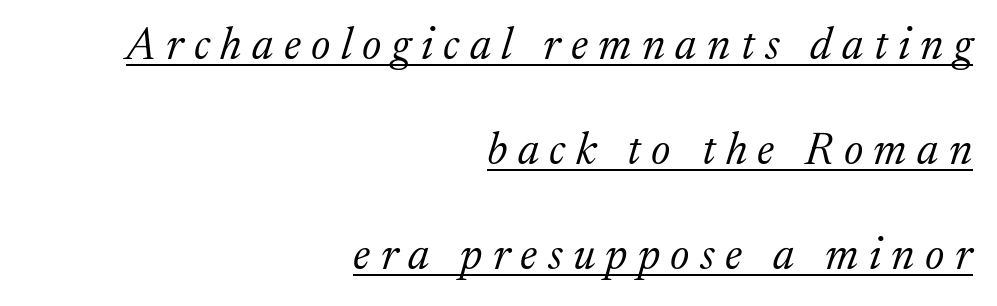
The glyphs are accompanied by a horizontal stroke just below them. The passage shown leans; its letterforms are oblique. A light-to-regular cut is what we see here. Does the leading feel generous? Absolutely, it's lavish. To sum up the face: it has serifs. The line texture is sparse and dotted thanks to wide tracking.
